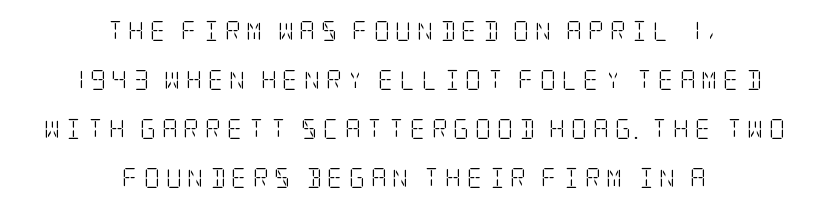
The image shows 20 px text type, upright; set centered, loose line spacing (2.45x), unusually wide letter spacing (+0.27 em), not underlined.
